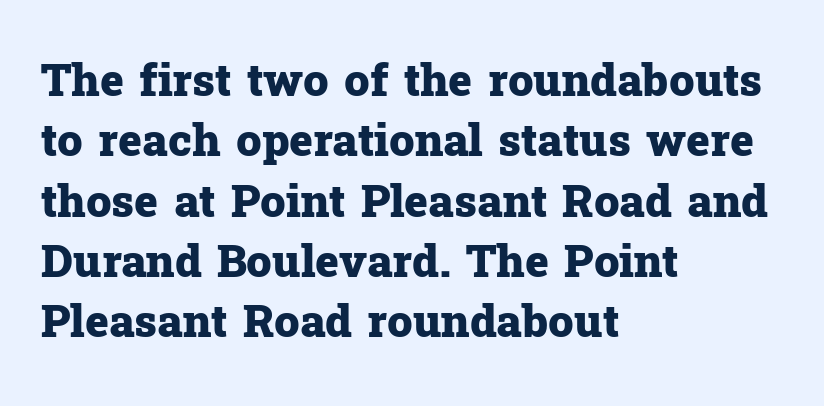
{"serif": "yes", "italic": "no", "bold": "yes", "weight": "heavy", "width": "normal", "stroke_contrast": "low", "x_height": "medium", "monospaced": "no", "underline": "no", "align": "left", "line_spacing": "normal", "line_spacing_ratio": 1.34, "letter_spacing": "normal", "letter_spacing_em": 0.0, "glyph_px": 45}
